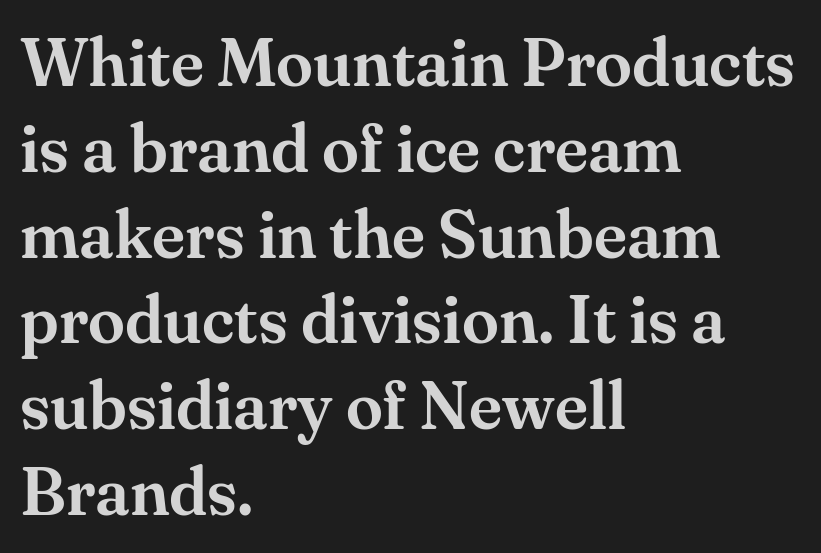
The letters advance in unequal steps, a hallmark of proportional type. Rule under the text: the space is simply empty. These lines are composed in type with serifs. Tall strokes in this sample are plumb rather than angled. How are the letters spaced? Ordinarily, with no added tracking. Is the block centered? No — it sits flush against the left margin.
